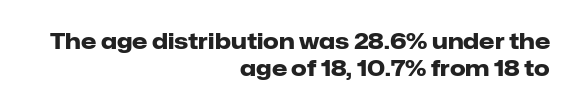
Q: Is the text bold? A: Yes.
Q: Is the text italic (slanted)? A: No, it is upright.
Q: Is the text underlined? A: No.
Q: How is the paragraph aligned? A: Right-aligned.
Q: Is the spacing between letters normal or unusually wide? A: Normal.
Q: Is the spacing between lines tight, normal or loose? A: Normal.
